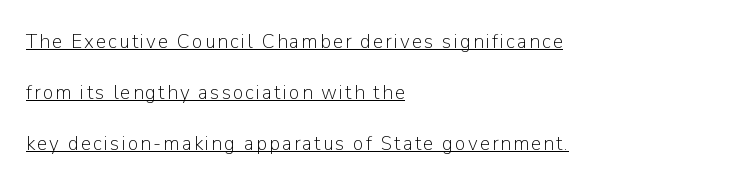
The image shows 21 px text type, upright; set left-aligned, loose line spacing (2.42x), underlined.
